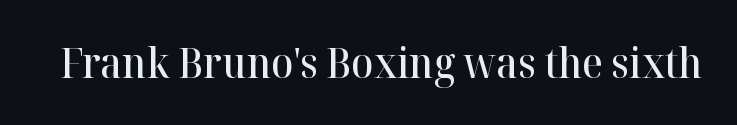
The image shows 41 px semibold serif type, upright; set normal letter spacing, not underlined; high stroke contrast and a medium x-height.
